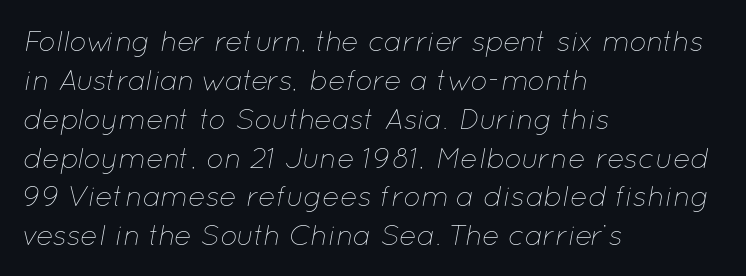
Emphasis-style slanted type is in use. Between one letter and the next there's only the usual sliver of space. Successive baselines arrive at the customary interval. Rule under the text: the space is simply empty. The passage is arranged the way most books set body copy — flush left.
